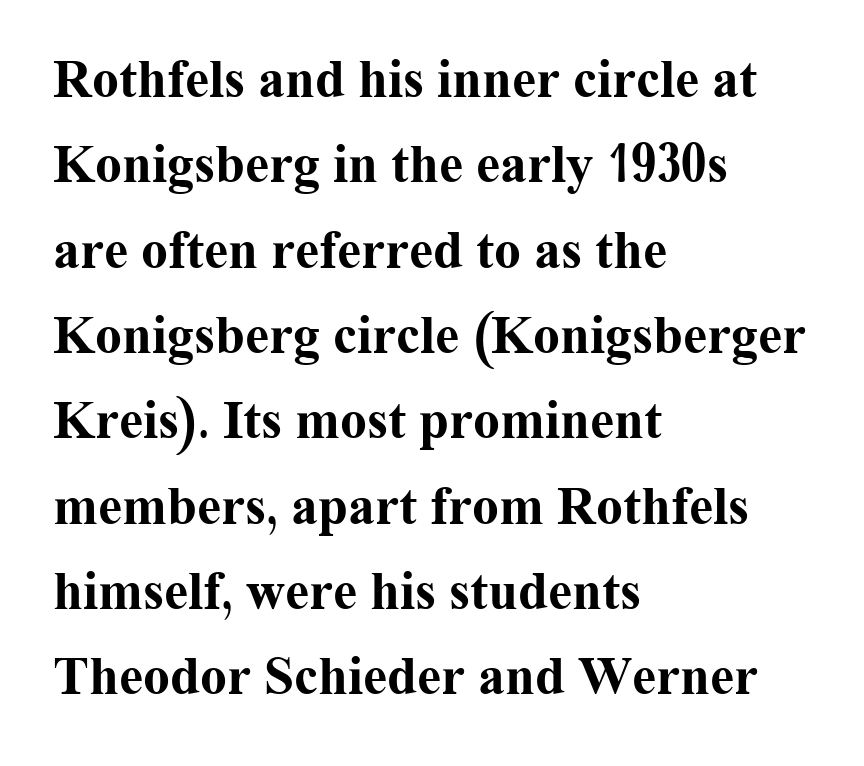
This is serif lettering, the kind often seen in printed books. Evenly set lines give the paragraph a standard silhouette. In terms of letterspacing, this is plain default setting. The words here are not underlined. All the whitespace from short lines collects on the right. Heft: maximum for text — a bold.
